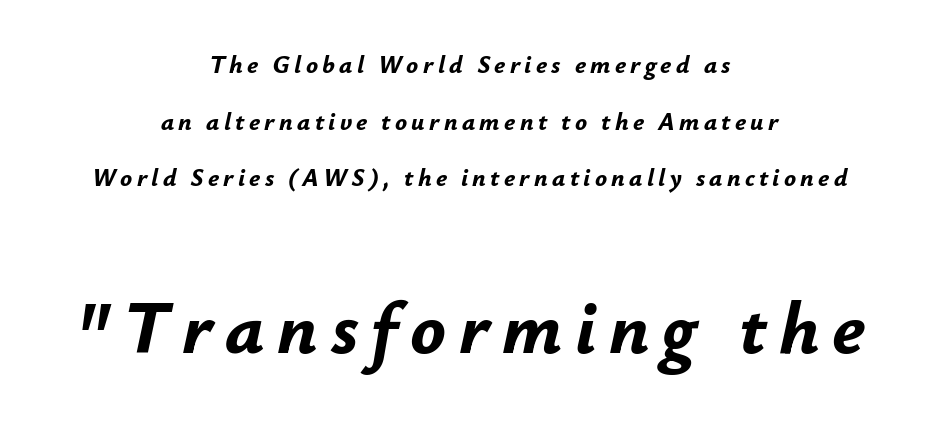
Q: Is the text bold? A: Yes.
Q: Is the text italic (slanted)? A: Yes, it leans right by about 12 degrees.
Q: Is the text underlined? A: No.
Q: How is the paragraph aligned? A: Centered.
Q: Is the spacing between lines tight, normal or loose? A: Loose.
Q: Which block of text is set in a larger size, the first (top) or the second (bottom)? A: The second (bottom) one.
Q: Width (condensed, normal, or wide)? A: Normal.
Q: Stroke contrast? A: Low.
Q: x-height? A: Small.
Q: Monospaced? A: No.
